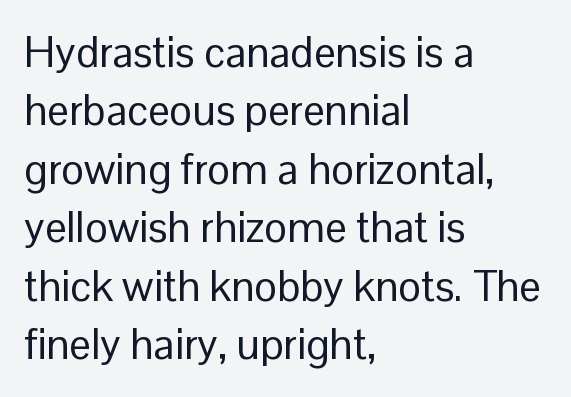
Vertical spacing — default. Letters rest on an invisible, unmarked baseline. Weight: regular or lighter. A typesetter would mark this as roman, not italic. Short note: letters normally spaced. Horizontally, the lines are justified to the leading edge only.
